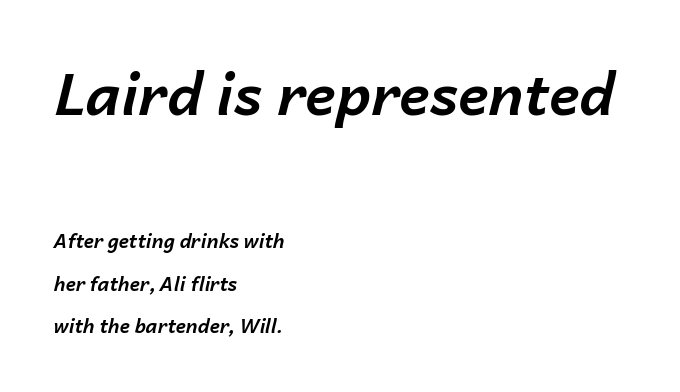
{"italic": "yes", "lean": "right", "slant_degrees": 14, "bold": "yes", "weight": "bold", "width": "normal", "stroke_contrast": "low", "x_height": "medium", "monospaced": "no", "underline": "no", "align": "left", "line_spacing": "loose", "line_spacing_ratio": 2.25, "letter_spacing": "normal", "letter_spacing_em": 0.0, "larger_block": "first", "size_ratio": 3.0, "glyph_px": 57}
